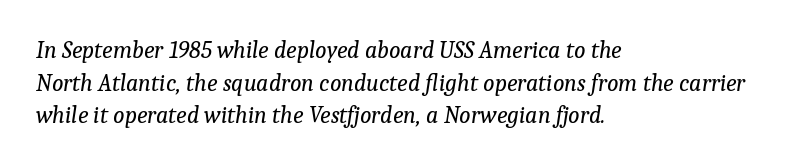
The image shows 24 px text type, italic (leaning right); set left-aligned, normal line spacing (1.36x), normal letter spacing, not underlined.
